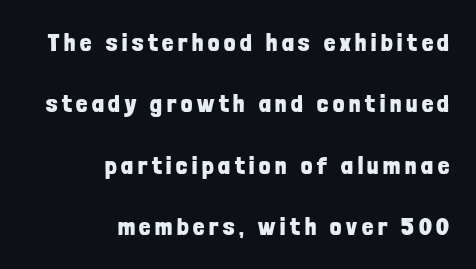
Q: Is the text bold? A: Yes.
Q: Is the text italic (slanted)? A: No, it is upright.
Q: Is the text underlined? A: No.
Q: How is the paragraph aligned? A: Right-aligned.
Q: Is the spacing between lines tight, normal or loose? A: Loose.
